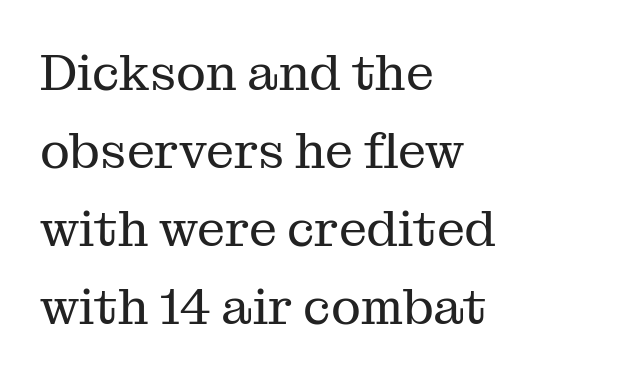
A typesetter would mark this as roman, not italic. Standard letterfit; no display-style spreading of the glyphs. No word sits above an underline. A light-to-regular cut is what we see here. Line spacing here is normal.
